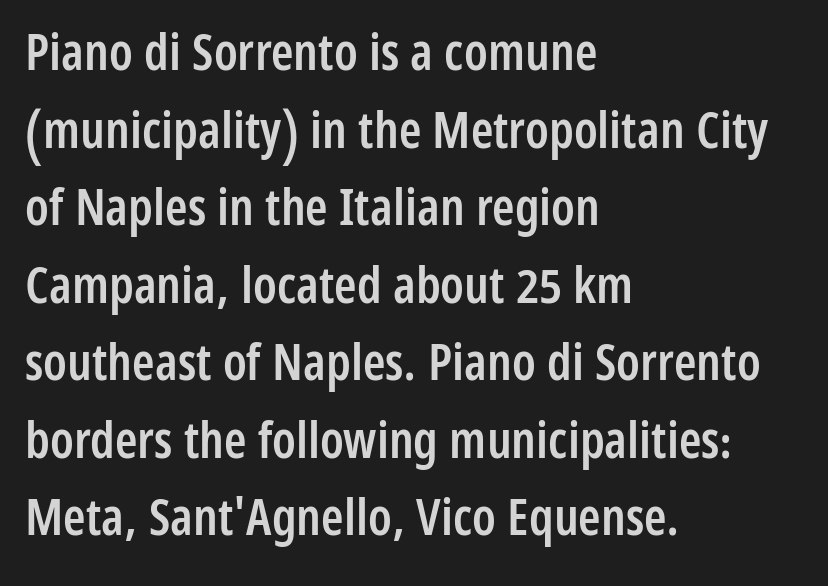
{"serif": "no", "italic": "no", "bold": "semi", "weight": "semibold", "width": "condensed", "stroke_contrast": "low", "x_height": "medium", "monospaced": "no", "underline": "no", "align": "left", "line_spacing": "normal", "line_spacing_ratio": 1.52, "letter_spacing": "normal", "letter_spacing_em": 0.0, "glyph_px": 51}
